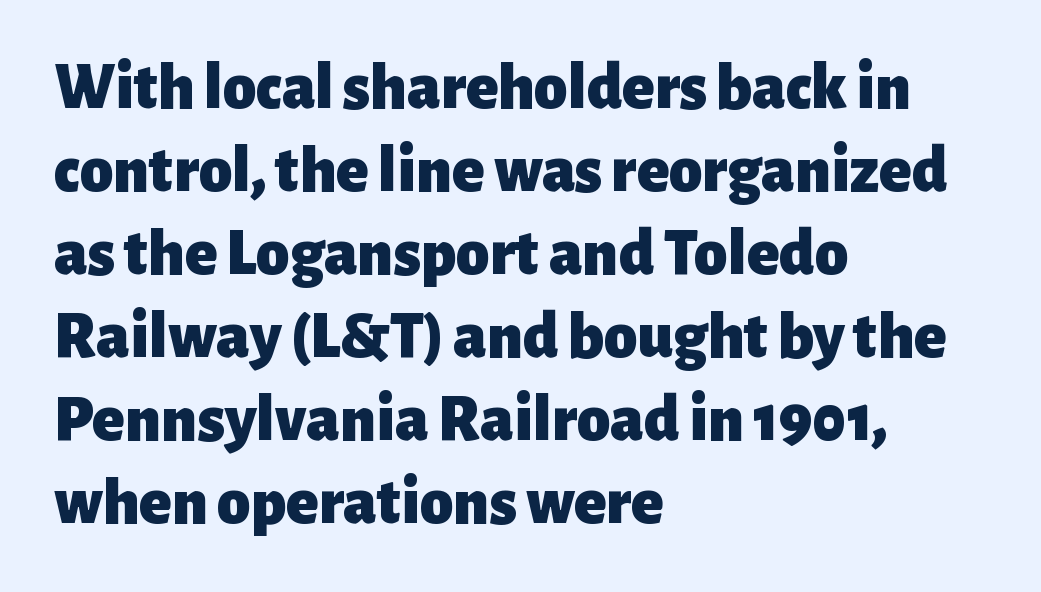
Nobody drew a line under any word here. The type is set solid horizontally, with unmodified tracking. The rendering uses natural spacing where letterforms have individual widths. Its strokes are broad and dark, the hallmark of bold type. These lines are composed in type without serifs. The compositor pushed each line to the left boundary.
